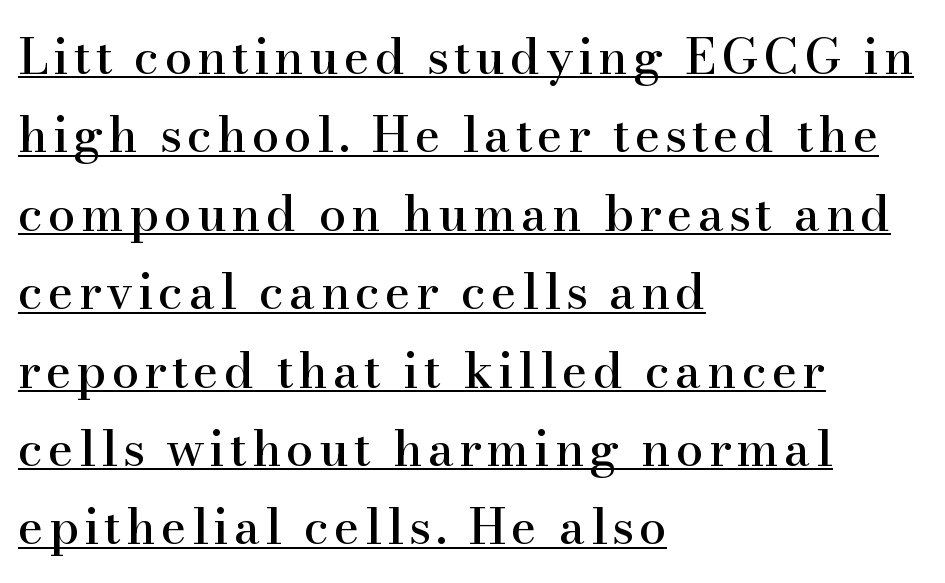
The image shows 49 px serif type, upright; set left-aligned, normal line spacing (1.6x), underlined; high stroke contrast and a small x-height.
